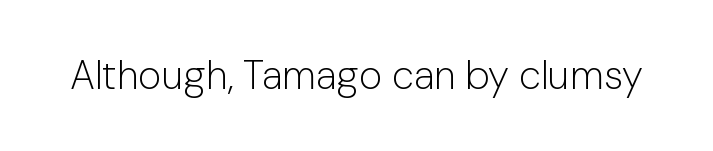
{"serif": "no", "italic": "no", "bold": "no", "weight": "light", "width": "normal", "stroke_contrast": "low", "x_height": "medium", "monospaced": "no", "underline": "no", "letter_spacing": "normal", "letter_spacing_em": 0.0, "glyph_px": 40}
